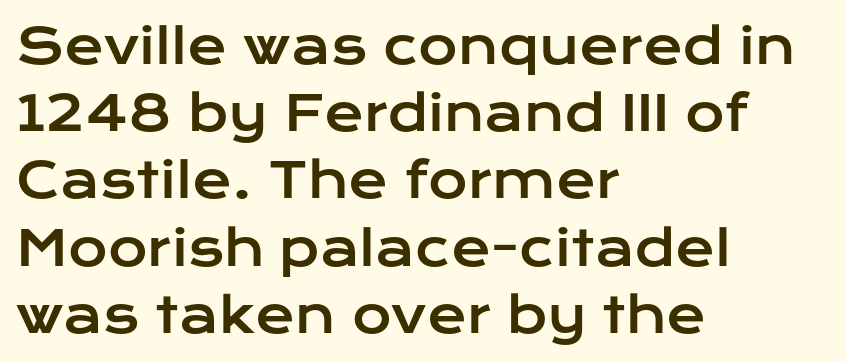
The image shows 48 px wide sans-serif type, upright; set left-aligned, normal line spacing (1.4x), normal letter spacing, not underlined; low stroke contrast and a medium x-height.
